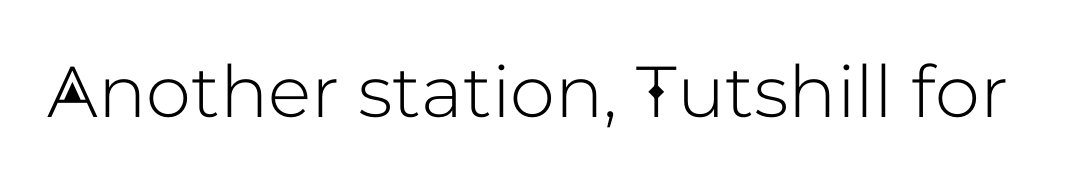
{"serif": "no", "italic": "no", "width": "normal", "stroke_contrast": "low", "x_height": "medium", "monospaced": "no", "underline": "no", "letter_spacing": "normal", "letter_spacing_em": 0.0, "glyph_px": 72}
